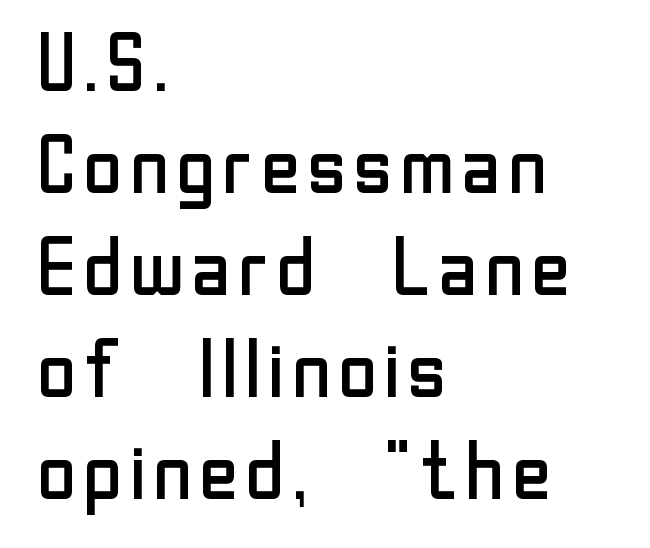
{"serif": "no", "italic": "no", "bold": "no", "weight": "regular", "width": "normal", "stroke_contrast": "low", "x_height": "medium", "monospaced": "no", "underline": "no", "align": "left", "line_spacing": "normal", "line_spacing_ratio": 1.29, "letter_spacing": "normal", "letter_spacing_em": 0.0, "glyph_px": 79}
